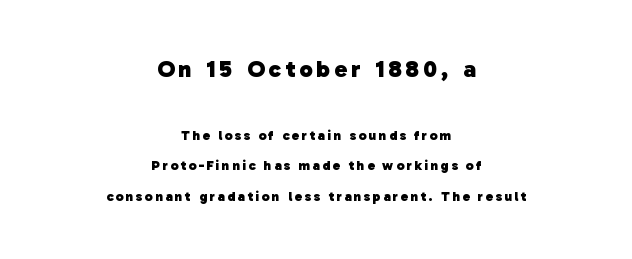
The image shows 24 px bold type; set centered, loose line spacing (2.18x), not underlined; the first (top) block is 1.71x larger.
